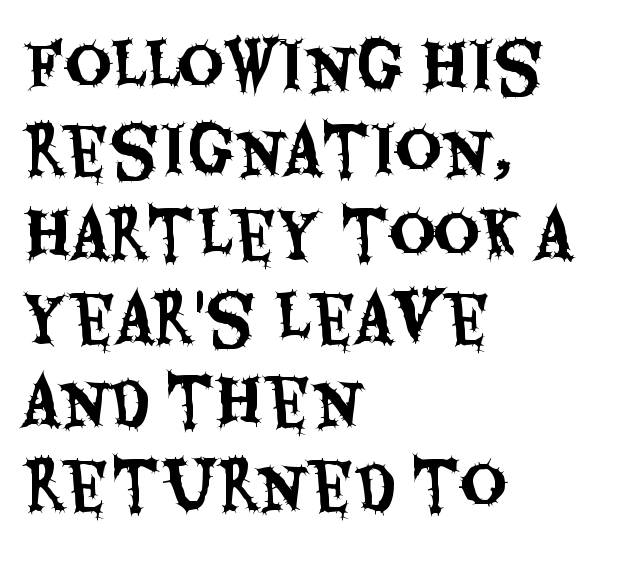
Q: Is the text italic (slanted)? A: No, it is upright.
Q: Is the typeface a serif or a sans-serif typeface? A: Sans-serif.
Q: Is the text underlined? A: No.
Q: How is the paragraph aligned? A: Left-aligned.
Q: Is the spacing between letters normal or unusually wide? A: Normal.
Q: Is the spacing between lines tight, normal or loose? A: Normal.
Q: Width (condensed, normal, or wide)? A: Condensed.
Q: Stroke contrast? A: Medium.
Q: x-height? A: Large.
Q: Monospaced? A: No.
